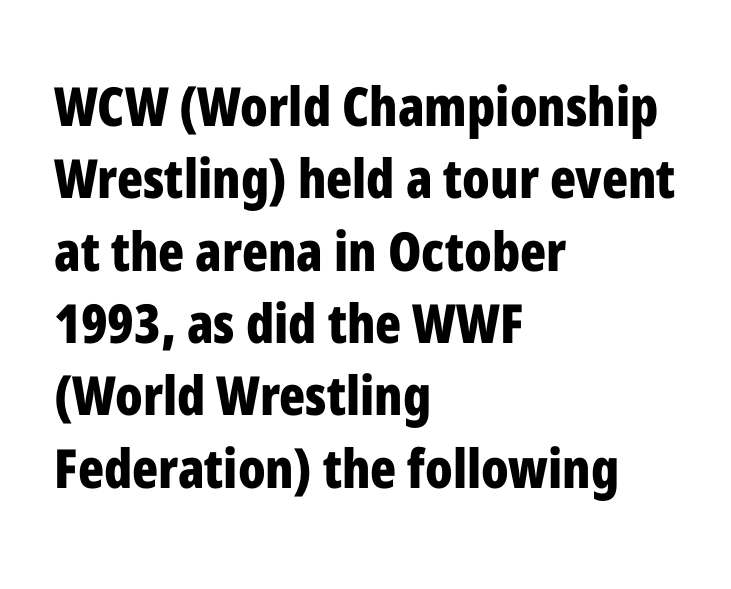
What stands out about the letter spacing? Nothing — it is the standard amount. What's the leading like? Ordinary, nothing unusual. The space beneath each line is pristine and unruled. Tall strokes in this sample are plumb rather than angled.
